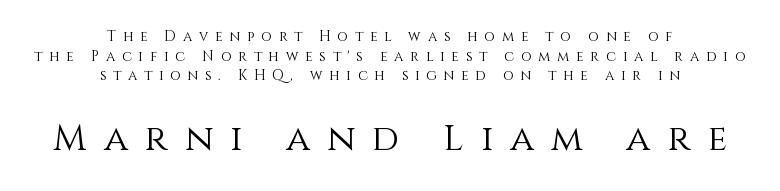
The image shows 36 px light type, upright; set centered, normal line spacing (1.4x), unusually wide letter spacing (+0.48 em), not underlined; the second (bottom) block is 2.57x larger; a large x-height.
